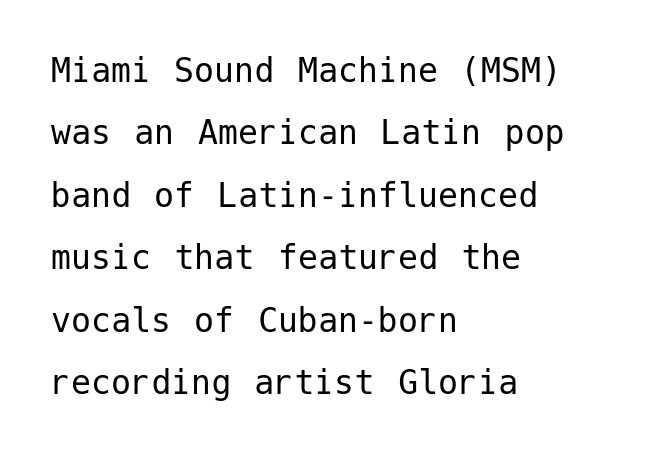
Q: Is the text bold? A: No.
Q: Is the text italic (slanted)? A: No, it is upright.
Q: Is the typeface a serif or a sans-serif typeface? A: Sans-serif.
Q: Is the text underlined? A: No.
Q: How is the paragraph aligned? A: Left-aligned.
Q: Is the spacing between letters normal or unusually wide? A: Normal.
Q: Is the spacing between lines tight, normal or loose? A: Normal.
Q: Width (condensed, normal, or wide)? A: Normal.
Q: Stroke contrast? A: Low.
Q: x-height? A: Medium.
